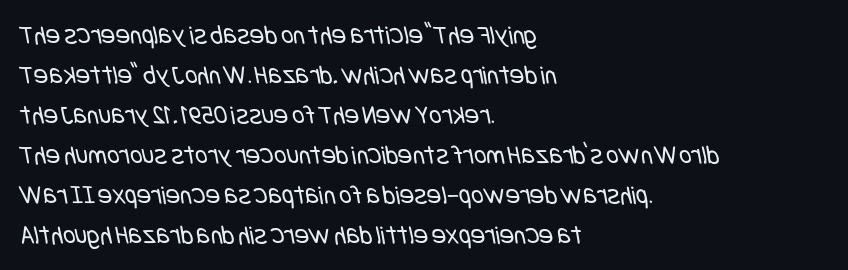
Q: Is the text bold? A: No.
Q: Is the text underlined? A: No.
Q: How is the paragraph aligned? A: Left-aligned.
Q: Is the spacing between letters normal or unusually wide? A: Normal.
Q: Is the spacing between lines tight, normal or loose? A: Normal.
